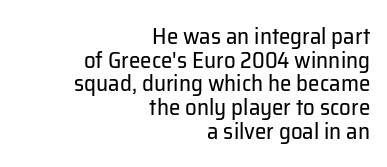
Q: Is the text bold? A: No.
Q: Is the text italic (slanted)? A: No, it is upright.
Q: Is the text underlined? A: No.
Q: How is the paragraph aligned? A: Right-aligned.
Q: Is the spacing between letters normal or unusually wide? A: Normal.
Q: Is the spacing between lines tight, normal or loose? A: Tight.
